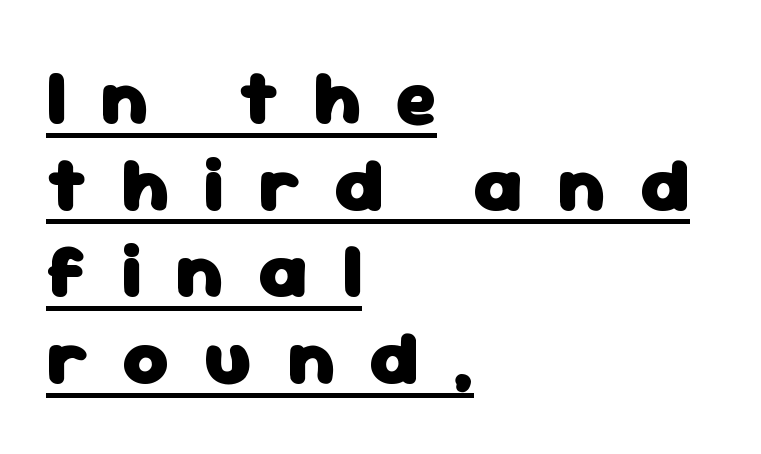
The image shows 78 px heavy sans-serif type, upright; set left-aligned, tight line spacing (1.11x), unusually wide letter spacing (+0.44 em), underlined; low stroke contrast and a medium x-height.
